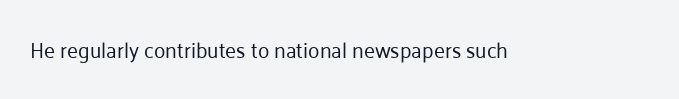
The passage shown is not underscored anywhere. The font's upright variant was chosen for this text. Stems here are at most as thick as an everyday book face. Observe the ordinary spacing: letters are neighbours, not strangers.
